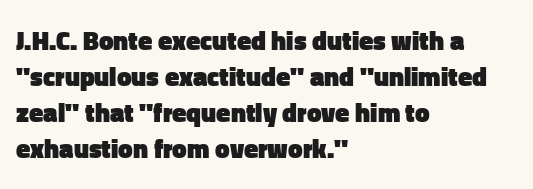
Q: Is the text bold? A: Yes.
Q: Is the text italic (slanted)? A: No, it is upright.
Q: Is the text underlined? A: No.
Q: How is the paragraph aligned? A: Left-aligned.
Q: Is the spacing between letters normal or unusually wide? A: Normal.
Q: Is the spacing between lines tight, normal or loose? A: Normal.
